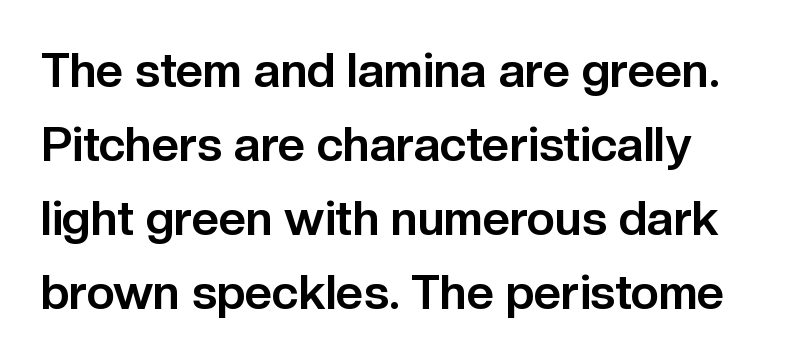
{"serif": "no", "italic": "no", "bold": "yes", "weight": "bold", "width": "normal", "stroke_contrast": "low", "x_height": "medium", "monospaced": "no", "underline": "no", "line_spacing": "normal", "line_spacing_ratio": 1.54, "letter_spacing": "normal", "letter_spacing_em": 0.0, "glyph_px": 48}
